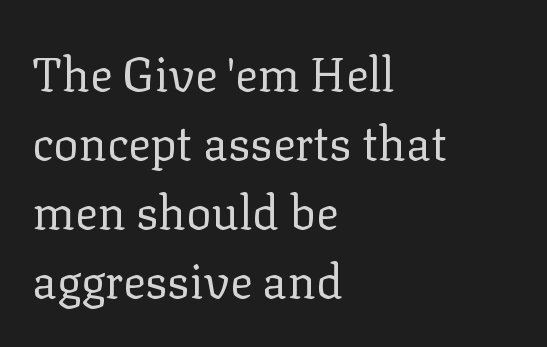
Unlike a clean sans, this face finishes its strokes with serifs. Do the characters align in a grid? No, the font is proportional. A student would call this left alignment; a typographer would say flush left, rag right. Interline gaps are of average width in this sample. Weight: in the light-to-regular range. Between one letter and the next there's only the usual sliver of space.
